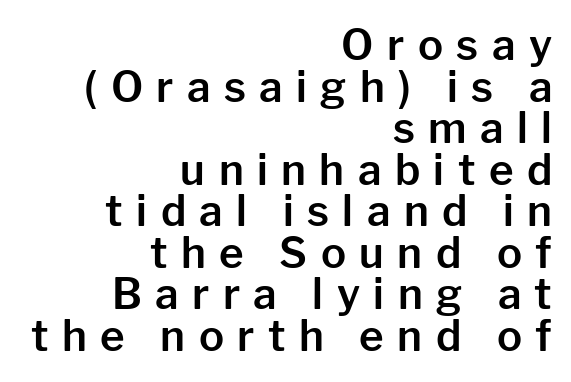
Quick note: interline space is minimal. Posture: vertical. The letters carry no serifs — their stems end cleanly without finishing strokes. The type is letterspaced generously, with wide tracking. Check under the words: just untouched page. Do the characters align in a grid? No, the font is proportional.
